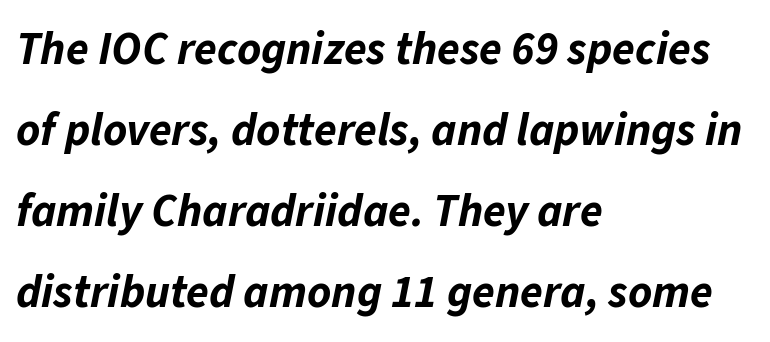
The rendering applies a slant to the glyphs. Each row of text sits above clean, open space. The line texture is even and compact thanks to regular tracking. Is this a fixed-width face? No — the glyphs have proportional, varying widths. Look at the stroke-to-counter ratio: heavy, a bold. The compositor pushed each line to the left boundary.
